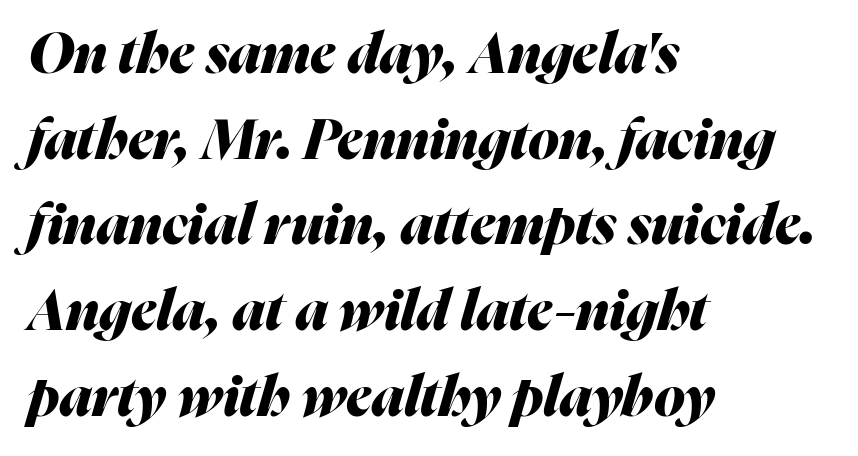
The image shows 56 px heavy type, italic (leaning right); set left-aligned, normal line spacing (1.53x), normal letter spacing, not underlined; medium stroke contrast and a medium x-height.
